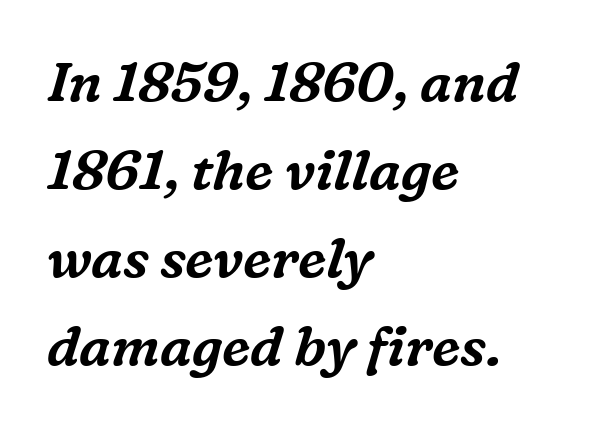
The image shows 55 px serif type, italic (leaning right); set left-aligned, normal line spacing (1.6x), normal letter spacing, not underlined; medium stroke contrast and a medium x-height.
